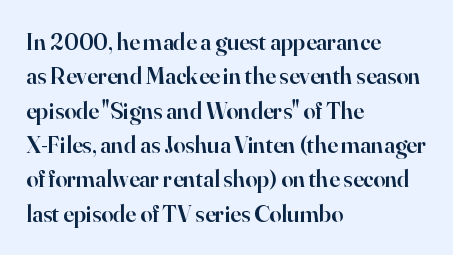
{"italic": "no", "bold": "semi", "underline": "no", "align": "left", "line_spacing": "normal", "line_spacing_ratio": 1.43, "letter_spacing": "normal", "letter_spacing_em": 0.0, "glyph_px": 24}
